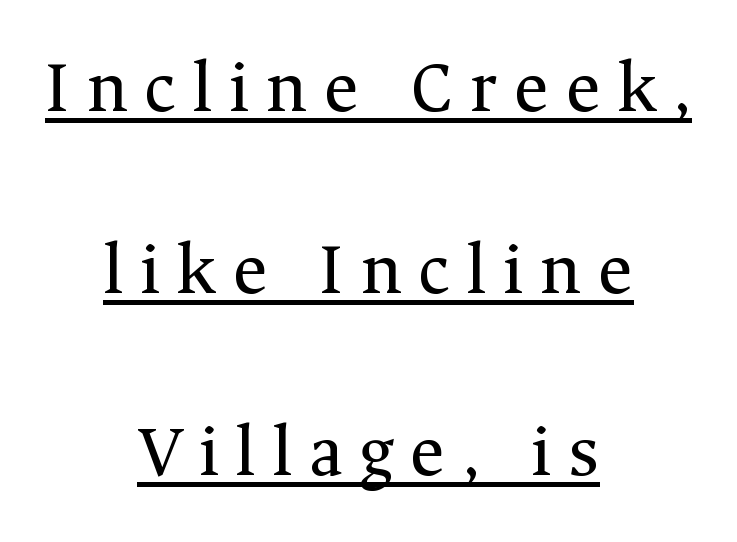
Q: Is the text bold? A: No.
Q: Is the text italic (slanted)? A: No, it is upright.
Q: Is the typeface a serif or a sans-serif typeface? A: Serif.
Q: Is the text underlined? A: Yes.
Q: How is the paragraph aligned? A: Centered.
Q: Is the spacing between letters normal or unusually wide? A: Unusually wide.
Q: Is the spacing between lines tight, normal or loose? A: Loose.
Q: Width (condensed, normal, or wide)? A: Normal.
Q: Stroke contrast? A: Medium.
Q: x-height? A: Medium.
Q: Monospaced? A: No.
